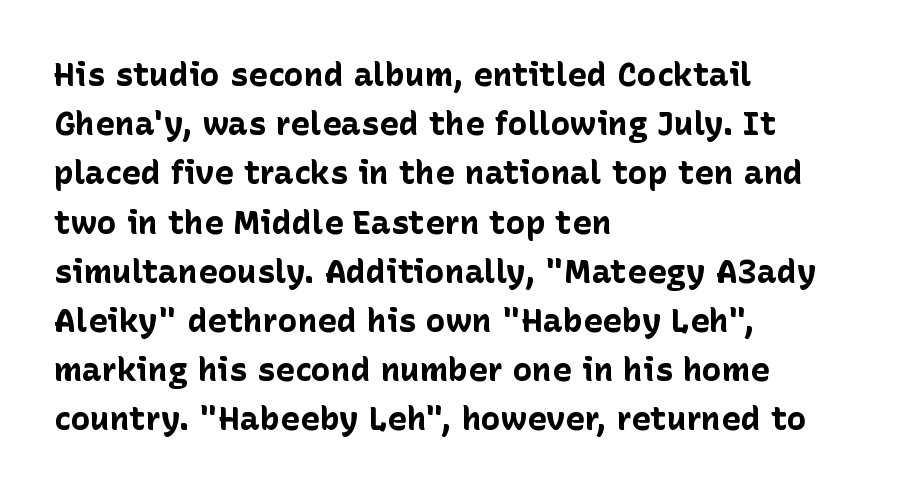
The image shows 33 px bold sans-serif type, upright; set left-aligned, normal line spacing (1.49x), normal letter spacing, not underlined; low stroke contrast and a medium x-height.
